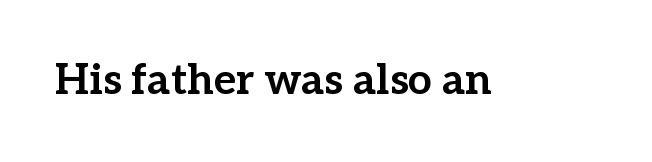
Regarding serifs, this sample has them. Tall strokes in this sample are plumb rather than angled. Set as a true bold cut, around the 700 mark. The words here are not underlined.
